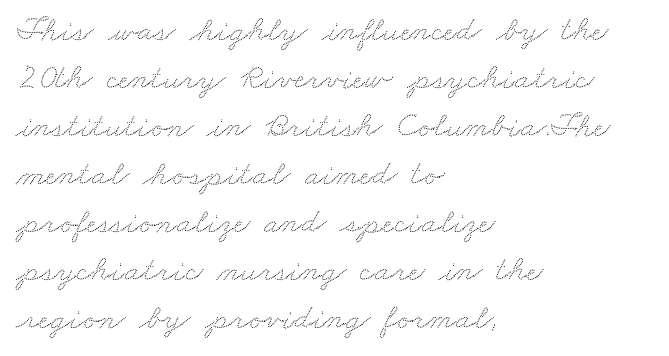
Q: Is the text underlined? A: No.
Q: How is the paragraph aligned? A: Left-aligned.
Q: Is the spacing between letters normal or unusually wide? A: Normal.
Q: Is the spacing between lines tight, normal or loose? A: Normal.
Q: Width (condensed, normal, or wide)? A: Wide.
Q: Stroke contrast? A: Low.
Q: x-height? A: Small.
Q: Monospaced? A: No.
